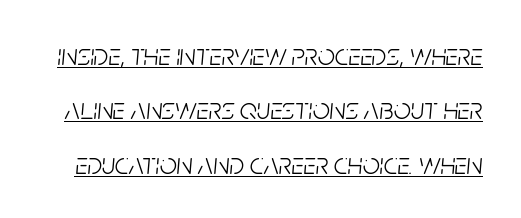
{"italic": "yes", "lean": "right", "slant_degrees": 5, "bold": "no", "weight": "light", "width": "condensed", "stroke_contrast": "low", "x_height": "large", "monospaced": "no", "underline": "yes", "line_spacing_ratio": 1.81, "letter_spacing": "normal", "letter_spacing_em": 0.0, "glyph_px": 30}
